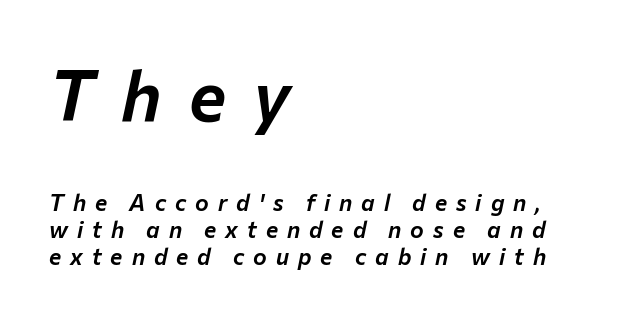
{"italic": "yes", "lean": "right", "slant_degrees": 12, "width": "normal", "stroke_contrast": "low", "x_height": "medium", "monospaced": "no", "underline": "no", "align": "left", "line_spacing_ratio": 1.17, "letter_spacing": "wide", "letter_spacing_em": 0.39, "larger_block": "first", "size_ratio": 3.04, "glyph_px": 70}
